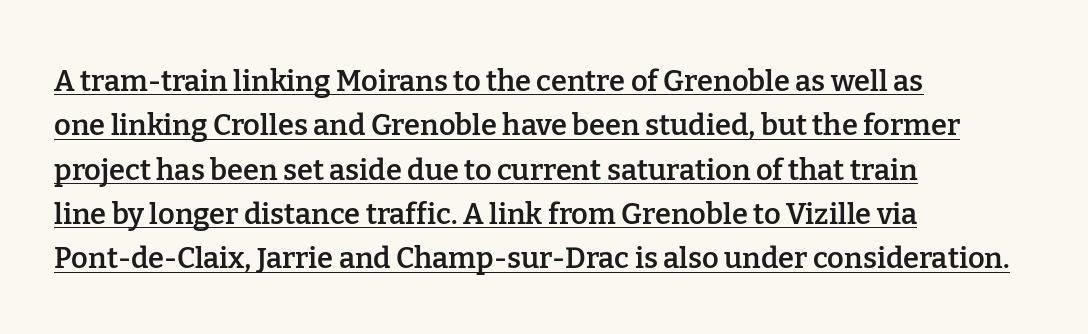
{"serif": "yes", "italic": "no", "bold": "semi", "weight": "semibold", "width": "normal", "stroke_contrast": "low", "x_height": "medium", "monospaced": "no", "underline": "yes", "align": "left", "line_spacing": "normal", "line_spacing_ratio": 1.53, "letter_spacing": "normal", "letter_spacing_em": 0.0, "glyph_px": 29}
